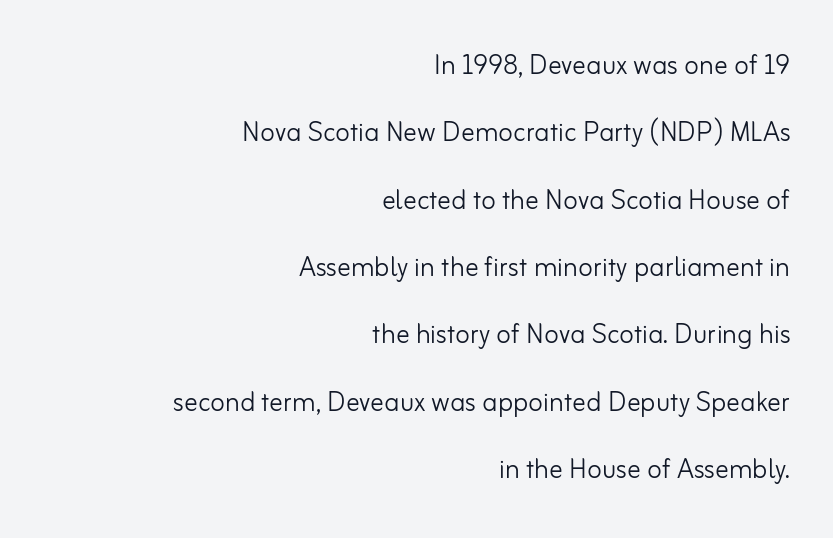
The image shows 34 px light sans-serif type, upright; set right-aligned, loose line spacing (1.98x), normal letter spacing, not underlined; low stroke contrast and a small x-height.
